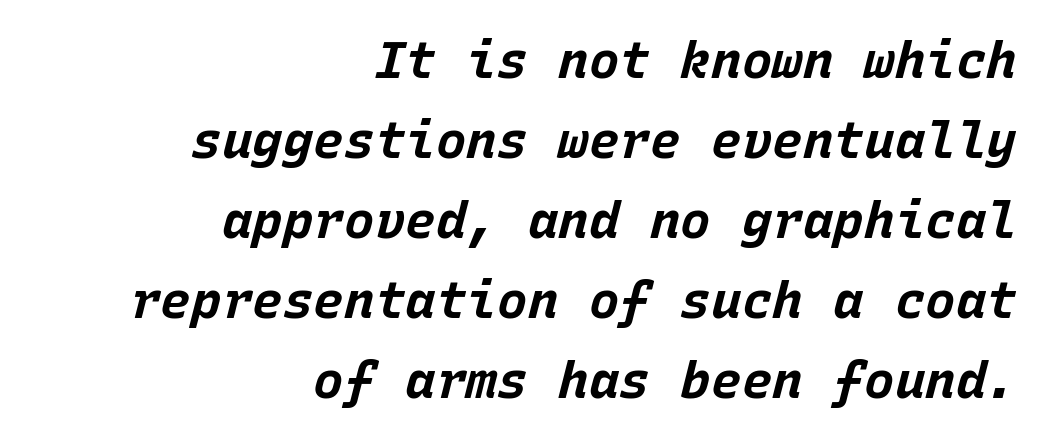
This sample has the even, mechanical cadence of fixed-width lettering. The type is set solid horizontally, with unmodified tracking. The text block is weighted toward the right margin, trailing off unevenly leftward. This is oblique type, the kind used for emphasis or titles. Students, this is bold: see how much ink each stroke carries.
